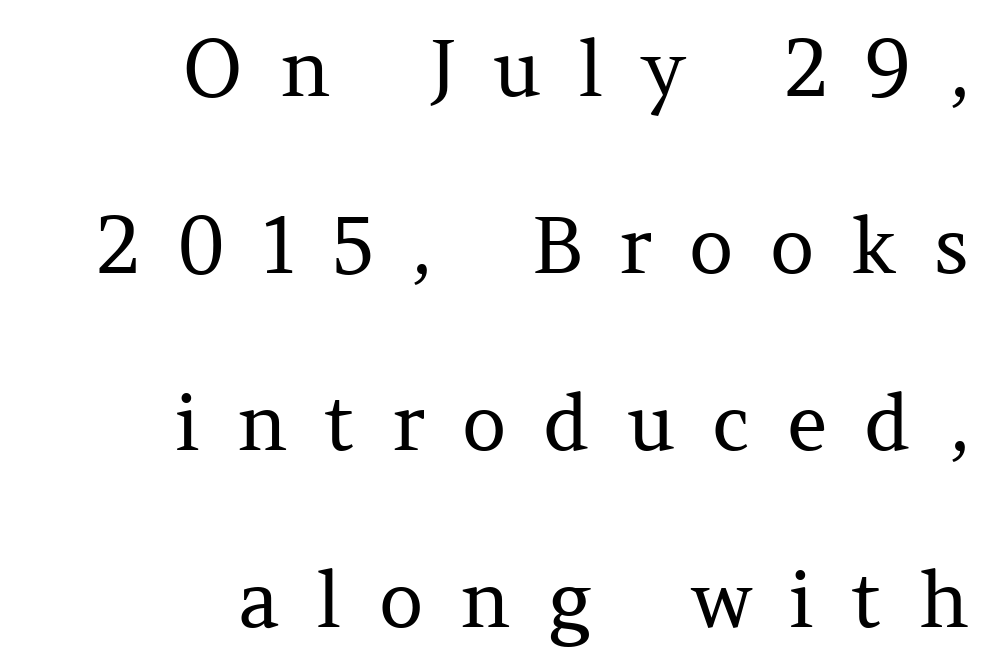
Q: Is the text bold? A: No.
Q: Is the text italic (slanted)? A: No, it is upright.
Q: Is the typeface a serif or a sans-serif typeface? A: Serif.
Q: Is the text underlined? A: No.
Q: How is the paragraph aligned? A: Right-aligned.
Q: Is the spacing between letters normal or unusually wide? A: Unusually wide.
Q: Is the spacing between lines tight, normal or loose? A: Loose.
Q: Width (condensed, normal, or wide)? A: Normal.
Q: Stroke contrast? A: Medium.
Q: x-height? A: Medium.
Q: Monospaced? A: No.
